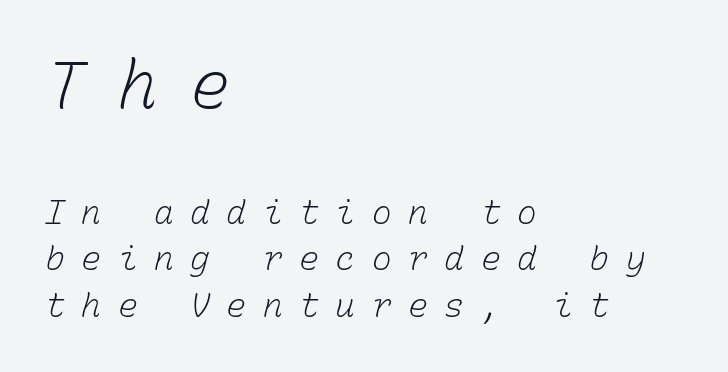
Q: Is the text bold? A: No.
Q: Is the text underlined? A: No.
Q: How is the paragraph aligned? A: Left-aligned.
Q: Is the spacing between letters normal or unusually wide? A: Unusually wide.
Q: Is the spacing between lines tight, normal or loose? A: Normal.
Q: Which block of text is set in a larger size, the first (top) or the second (bottom)? A: The first (top) one.
Q: Width (condensed, normal, or wide)? A: Normal.
Q: Stroke contrast? A: Low.
Q: x-height? A: Medium.
Q: Monospaced? A: Yes.
